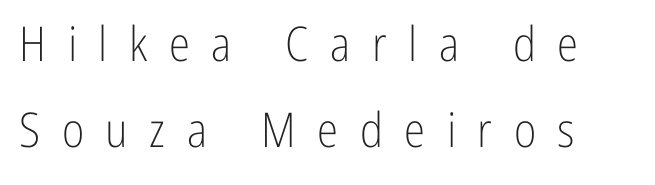
The image shows 48 px light, condensed sans-serif type, upright; set line spacing 1.8x, unusually wide letter spacing (+0.45 em), not underlined; low stroke contrast and a medium x-height.
